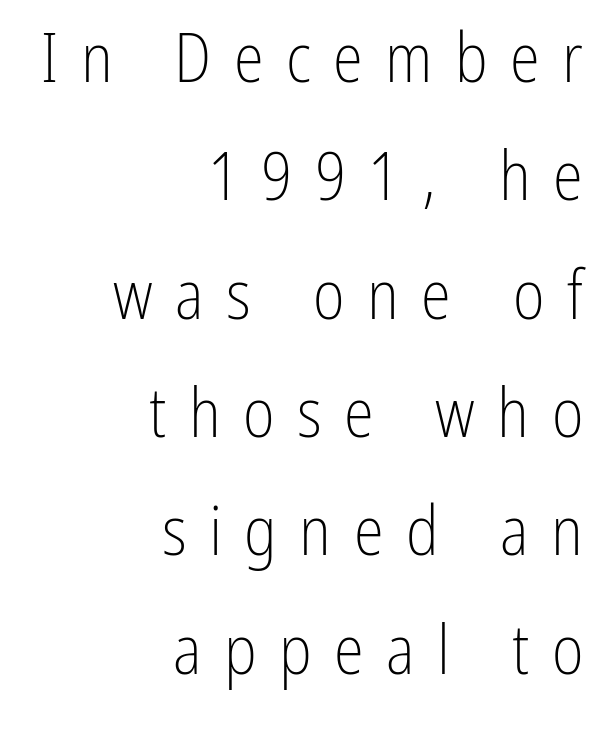
The image shows 68 px light, condensed sans-serif type, upright; set right-aligned, line spacing 1.74x, unusually wide letter spacing (+0.33 em), not underlined; low stroke contrast and a medium x-height.
